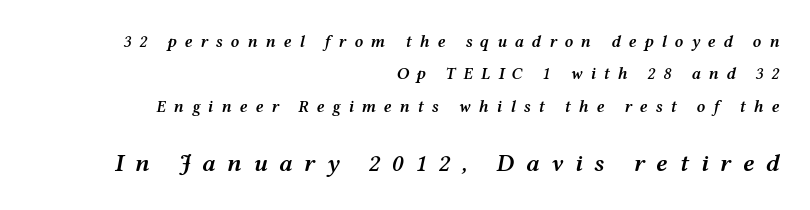
The rag falls on the left side of this text block. Line spacing here is loose. The passage shown has open, widely tracked lettering throughout. The typography opts for an oblique posture over an upright one.
